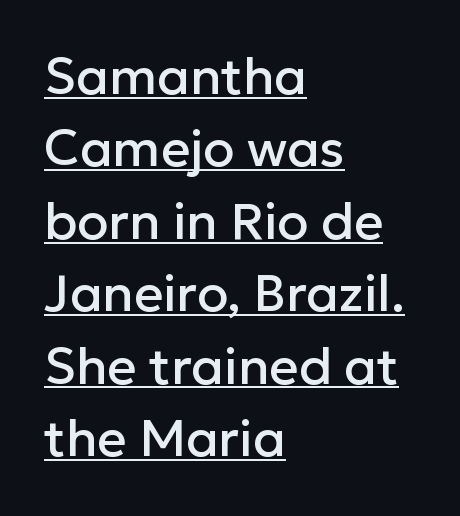
Q: Is the text italic (slanted)? A: No, it is upright.
Q: Is the typeface a serif or a sans-serif typeface? A: Sans-serif.
Q: Is the text underlined? A: Yes.
Q: How is the paragraph aligned? A: Left-aligned.
Q: Is the spacing between letters normal or unusually wide? A: Normal.
Q: Is the spacing between lines tight, normal or loose? A: Normal.
Q: Width (condensed, normal, or wide)? A: Normal.
Q: Stroke contrast? A: Low.
Q: x-height? A: Medium.
Q: Monospaced? A: No.
